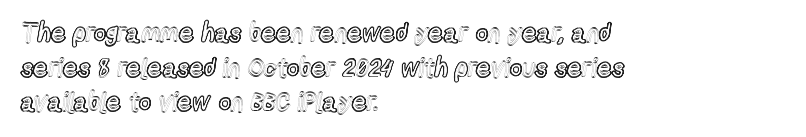
Reading down the block, your eye returns to a fixed left position each line. The line-height multiplier appears to be the usual default. Anything drawn beneath the words? Only blank space. No extra tracking has been applied to these lines.
